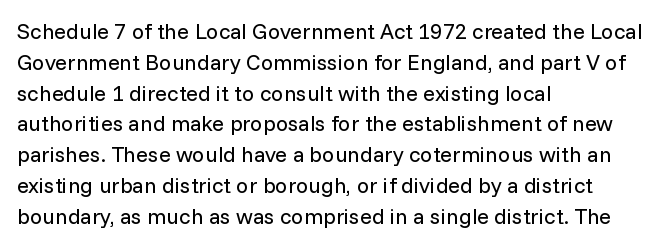
{"italic": "no", "bold": "no", "underline": "no", "align": "left", "line_spacing": "normal", "line_spacing_ratio": 1.4, "letter_spacing": "normal", "letter_spacing_em": 0.0, "glyph_px": 22}
